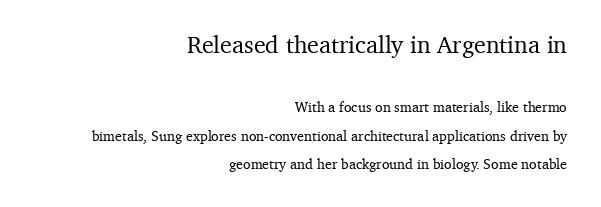
The image shows 24 px text type, upright; set right-aligned, loose line spacing (2.01x), normal letter spacing, not underlined; the first (top) block is 1.71x larger.
